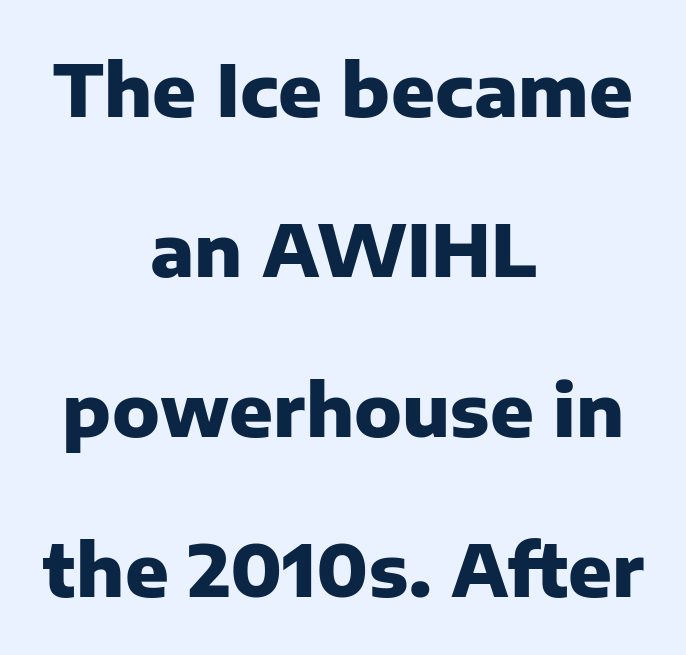
Each new line begins a long way beneath the previous one. You can tell from the bare stems that sans-serif type was used. A typesetter would call this proportional, since set widths differ per character. Does the copy run flush right? No — it is centered line by line. A dark, heavy texture on the line: the type is bold.
